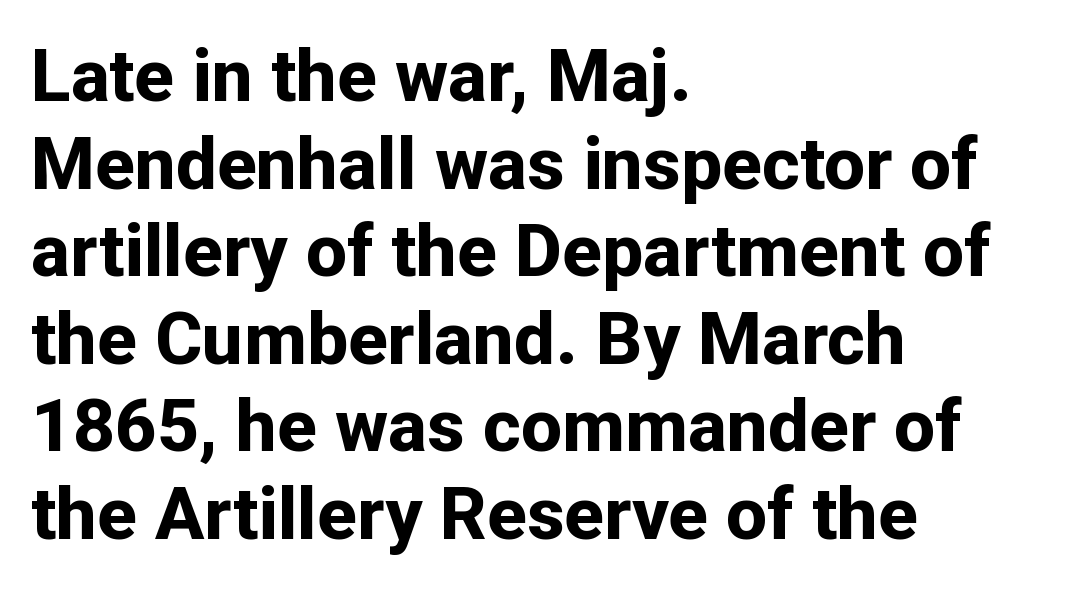
There is no visible air inserted between adjacent glyphs. Layout note: lines flush left. The foot of each line stays bare and open. Typesetter's note: full bold, strokes at maximum text heaviness. Note the varied advance widths — an 'i' is clearly narrower than an 'm'. A typesetter would mark this as roman, not italic.
